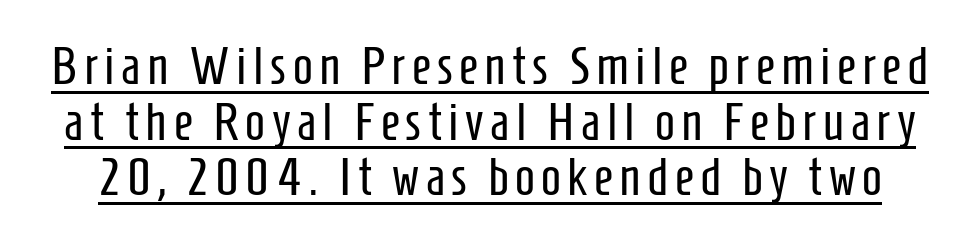
Q: Is the text bold? A: No.
Q: Is the text italic (slanted)? A: No, it is upright.
Q: Is the typeface a serif or a sans-serif typeface? A: Sans-serif.
Q: Is the text underlined? A: Yes.
Q: Is the spacing between lines tight, normal or loose? A: Tight.
Q: Width (condensed, normal, or wide)? A: Condensed.
Q: Stroke contrast? A: Low.
Q: x-height? A: Medium.
Q: Monospaced? A: No.
